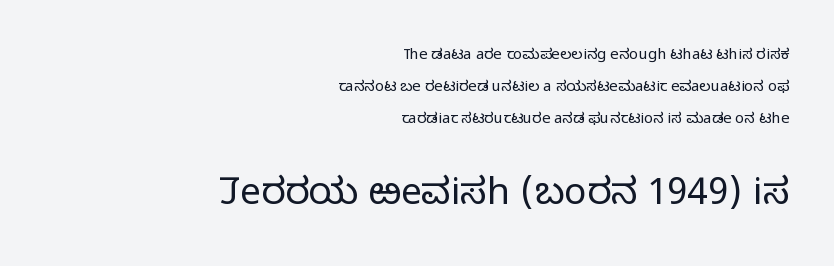
The type is set solid horizontally, with unmodified tracking. Check under the words: just untouched page. No feet cap the strokes, marking this as sans-serif type. Notice the wide empty band between every row — that's loose leading. The lettering holds an erect, upright posture throughout. The weight tops out at a normal text grade.
